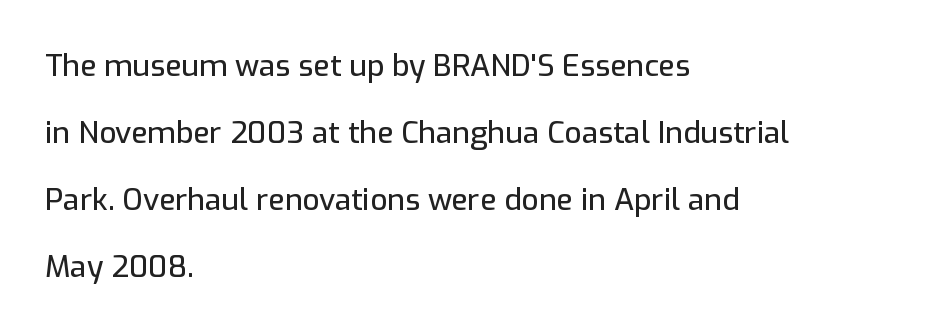
The image shows 30 px sans-serif type, upright; set left-aligned, loose line spacing (2.23x), normal letter spacing, not underlined; low stroke contrast and a medium x-height.
